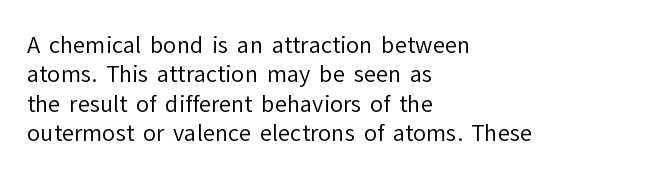
Caption: face not bold, strokes unweighted. Whoever set this chose a conventional vertical rhythm. This sample uses plain, unmodified letter spacing. The lettering stays uniformly vertical, giving the passage a roman look. Rule under the text: the space is simply empty.
